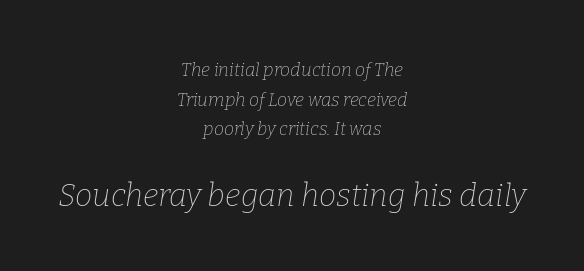
The image shows 31 px thin serif type, italic (leaning right); set centered, normal line spacing (1.65x), normal letter spacing, not underlined; the second (bottom) block is 1.72x larger; low stroke contrast and a medium x-height.
